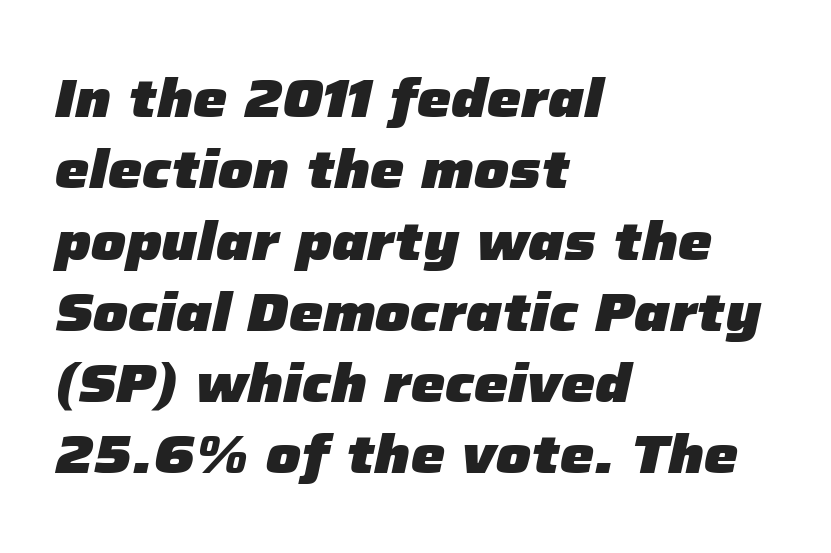
Q: Is the text bold? A: Yes.
Q: Is the text italic (slanted)? A: Yes, it leans right by about 12 degrees.
Q: Is the text underlined? A: No.
Q: How is the paragraph aligned? A: Left-aligned.
Q: Is the spacing between letters normal or unusually wide? A: Normal.
Q: Is the spacing between lines tight, normal or loose? A: Normal.
Q: Width (condensed, normal, or wide)? A: Normal.
Q: Stroke contrast? A: Low.
Q: x-height? A: Medium.
Q: Monospaced? A: No.
